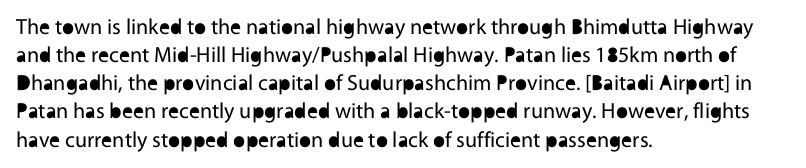
The image shows 22 px text type, upright; set left-aligned, normal line spacing (1.28x), normal letter spacing, not underlined.
